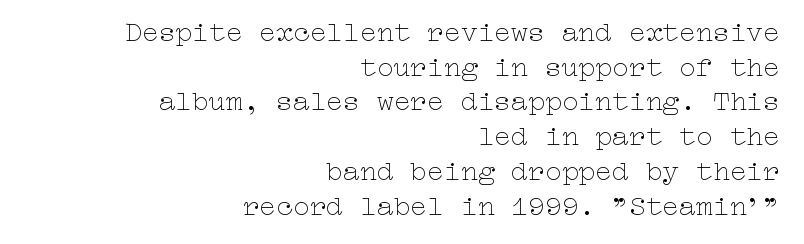
Q: Is the text bold? A: No.
Q: Is the text italic (slanted)? A: No, it is upright.
Q: Is the text underlined? A: No.
Q: How is the paragraph aligned? A: Right-aligned.
Q: Is the spacing between letters normal or unusually wide? A: Normal.
Q: Width (condensed, normal, or wide)? A: Wide.
Q: Stroke contrast? A: Low.
Q: x-height? A: Medium.
